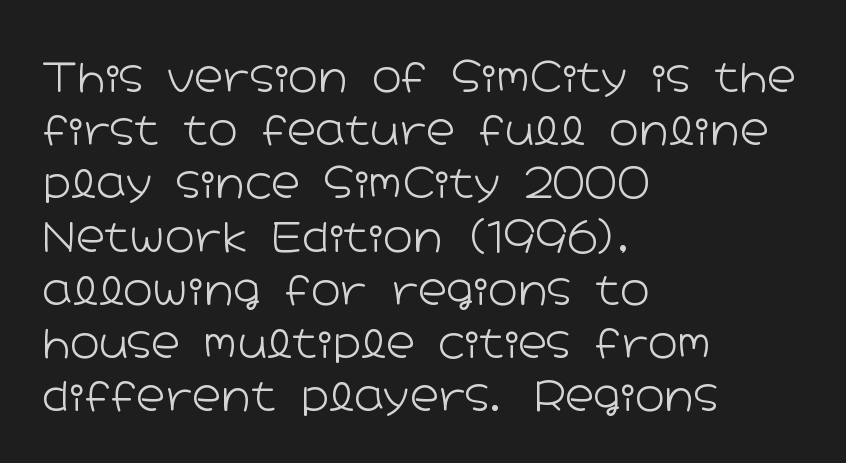
The image shows 40 px light, wide sans-serif type, upright; set left-aligned, normal line spacing (1.33x), normal letter spacing, not underlined; low stroke contrast and a medium x-height.
